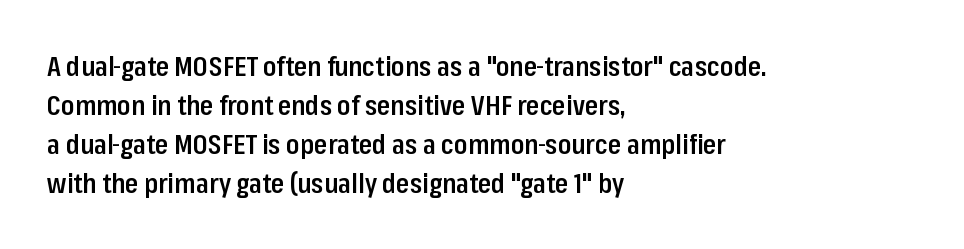
Q: Is the text bold? A: Semi-bold.
Q: Is the text italic (slanted)? A: No, it is upright.
Q: Is the text underlined? A: No.
Q: How is the paragraph aligned? A: Left-aligned.
Q: Is the spacing between letters normal or unusually wide? A: Normal.
Q: Is the spacing between lines tight, normal or loose? A: Normal.
